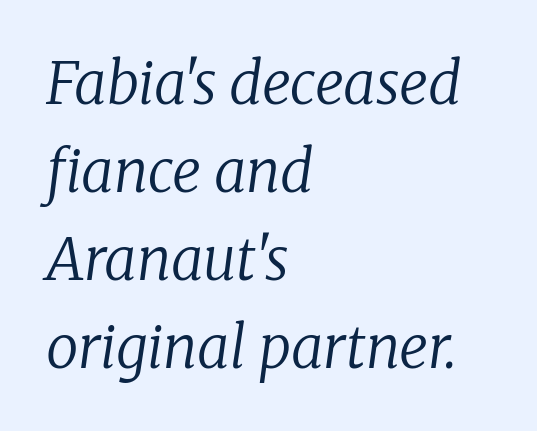
Every row of glyphs begins at an identical x-position on the left. Looks like regular typesetting: each glyph gets only the width it needs. The strip under each line holds only bare page. Does the leading feel generous? No, just average. Caption: standard tracking, unaltered.
